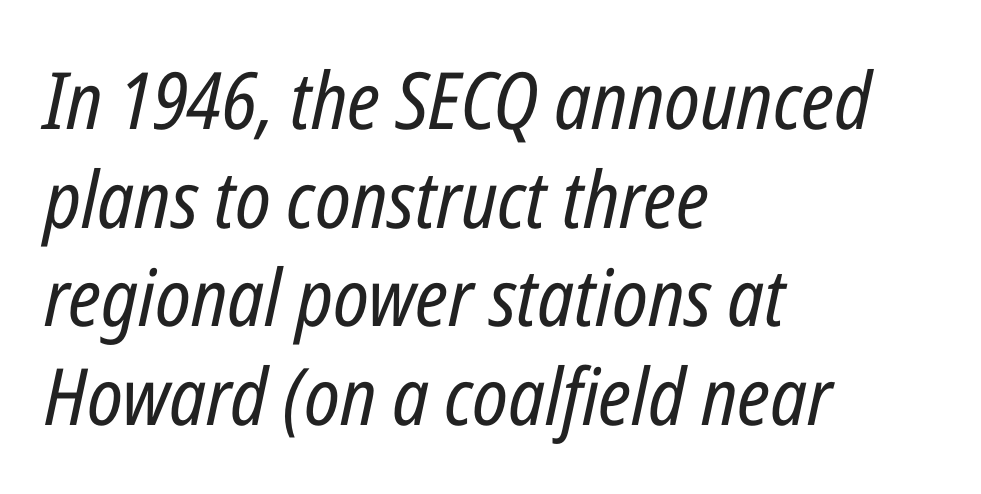
The type is set solid horizontally, with unmodified tracking. Weight: not bold — regular or lighter. Left-aligned paragraph, ragged on the right. Quick note: italic.
